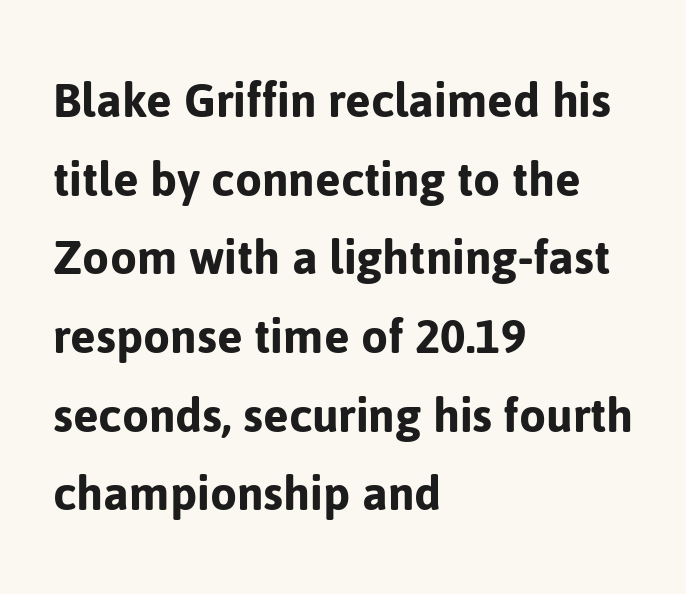
The image shows 55 px sans-serif type, upright; set left-aligned, normal line spacing (1.43x), normal letter spacing, not underlined; low stroke contrast and a medium x-height.
